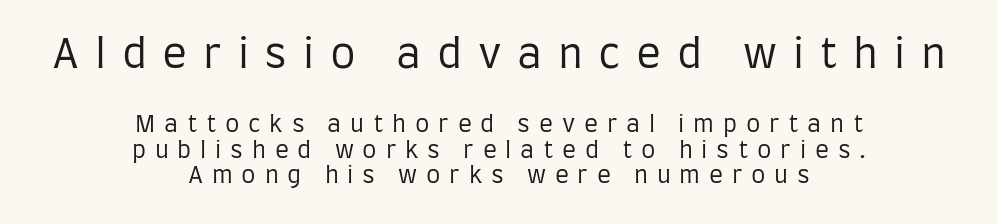
{"serif": "no", "italic": "no", "bold": "no", "weight": "regular", "width": "condensed", "stroke_contrast": "low", "x_height": "large", "monospaced": "no", "underline": "no", "align": "center", "line_spacing": "tight", "line_spacing_ratio": 1.11, "letter_spacing": "wide", "letter_spacing_em": 0.38, "larger_block": "first", "size_ratio": 1.78, "glyph_px": 41}
